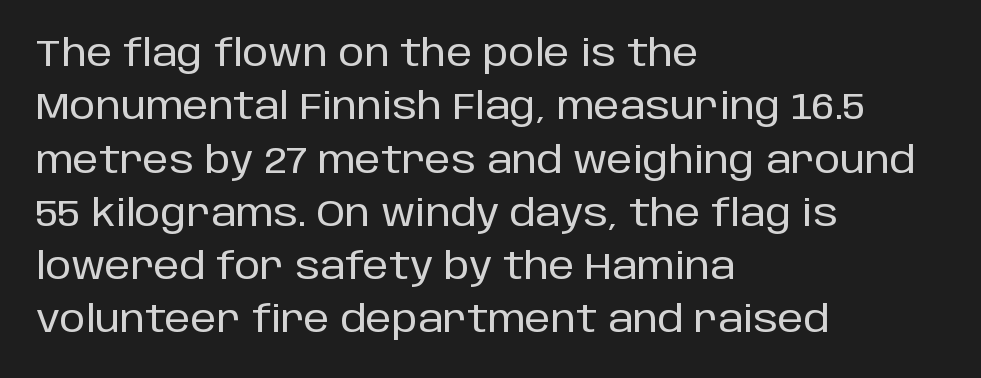
Character widths vary here, with narrow letters taking less room than wide ones. Bare-footed words on every line. In terms of letterspacing, this is plain default setting. Unlike italic type, these characters show no tilt at all. The paragraph has a hard left edge and a soft right edge. The passage shown stacks its lines at a standard gap.
